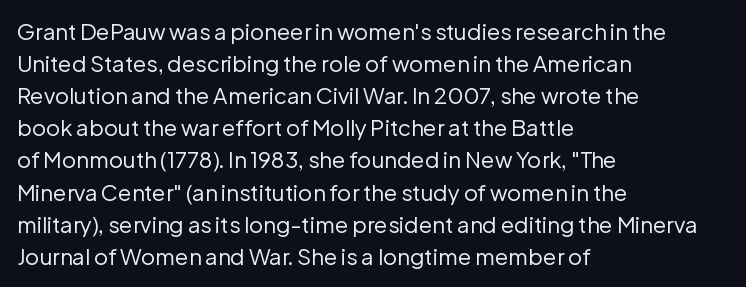
Weight: in the light-to-regular range. These lines keep a tight, regular rhythm from letter to letter. Any mark beneath the type? The region is blank. Left-aligned paragraph, ragged on the right. If you drew a line through each stem, it would be perfectly vertical. Honestly, the row spacing looks completely unremarkable.
